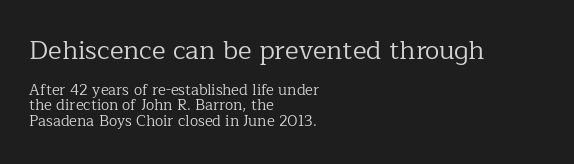
{"italic": "no", "bold": "no", "underline": "no", "align": "left", "line_spacing": "tight", "line_spacing_ratio": 1.04, "letter_spacing": "normal", "letter_spacing_em": 0.0, "larger_block": "first", "size_ratio": 1.73, "glyph_px": 26}
